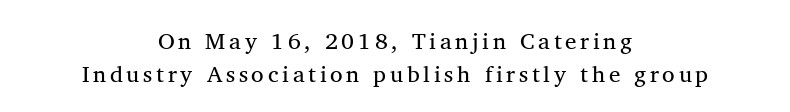
Compared with typical paragraphs, the rows here are spaced about the same. Stems and bowls with no extra thickness — not bold. Both edges are ragged and mirror each other, which tells us the setting is centered. This rendering features lettering with no underline.
